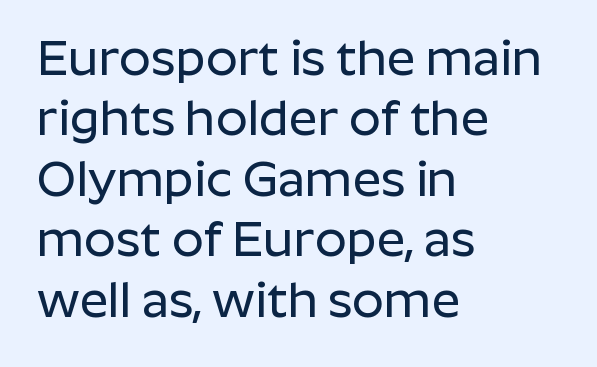
The image shows 50 px sans-serif type, upright; set left-aligned, line spacing 1.21x, normal letter spacing, not underlined; low stroke contrast and a medium x-height.
